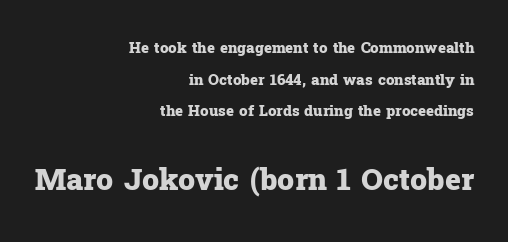
Q: Is the text bold? A: Yes.
Q: Is the text italic (slanted)? A: No, it is upright.
Q: Is the typeface a serif or a sans-serif typeface? A: Serif.
Q: Is the text underlined? A: No.
Q: How is the paragraph aligned? A: Right-aligned.
Q: Is the spacing between letters normal or unusually wide? A: Normal.
Q: Is the spacing between lines tight, normal or loose? A: Loose.
Q: Which block of text is set in a larger size, the first (top) or the second (bottom)? A: The second (bottom) one.
Q: Width (condensed, normal, or wide)? A: Normal.
Q: Stroke contrast? A: Low.
Q: x-height? A: Medium.
Q: Monospaced? A: No.
